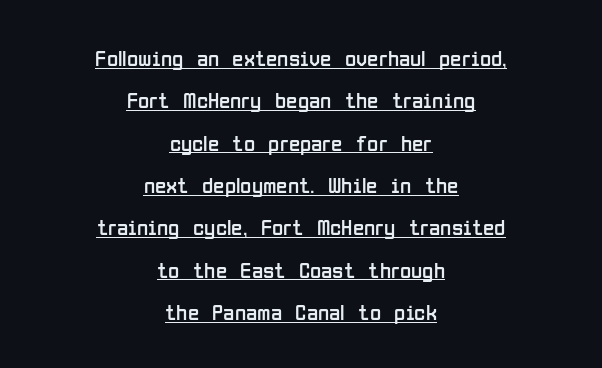
Q: Is the text bold? A: No.
Q: Is the text italic (slanted)? A: No, it is upright.
Q: Is the text underlined? A: Yes.
Q: How is the paragraph aligned? A: Centered.
Q: Is the spacing between letters normal or unusually wide? A: Normal.
